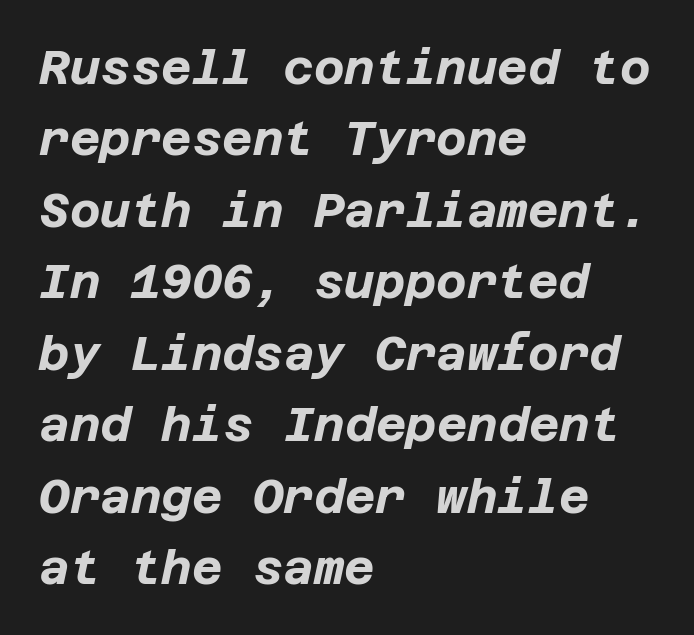
Q: Is the text bold? A: Yes.
Q: Is the text italic (slanted)? A: Yes, it leans right by about 12 degrees.
Q: Is the text underlined? A: No.
Q: How is the paragraph aligned? A: Left-aligned.
Q: Is the spacing between letters normal or unusually wide? A: Normal.
Q: Is the spacing between lines tight, normal or loose? A: Normal.
Q: Width (condensed, normal, or wide)? A: Normal.
Q: Stroke contrast? A: Low.
Q: x-height? A: Large.
